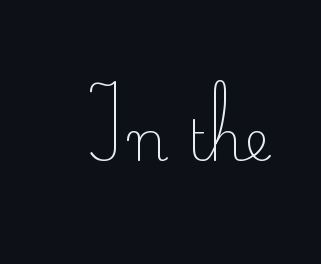
{"serif": "yes", "italic": "no", "bold": "no", "weight": "light", "width": "normal", "stroke_contrast": "low", "x_height": "small", "monospaced": "no", "underline": "no", "letter_spacing": "normal", "letter_spacing_em": 0.0, "glyph_px": 56}
